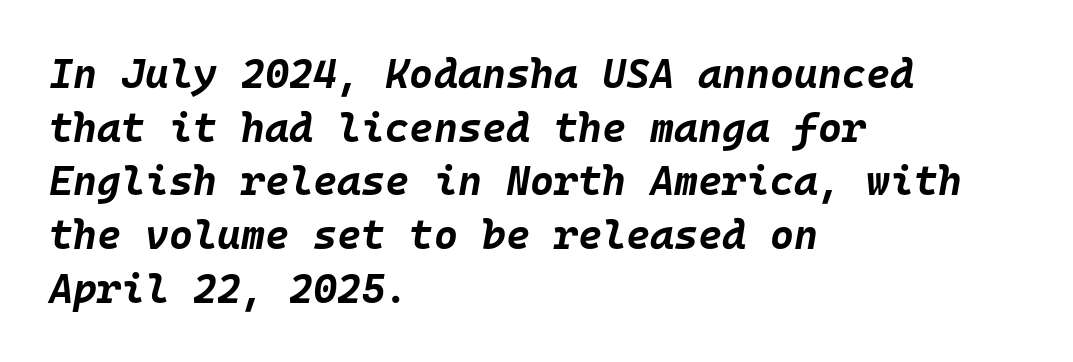
{"italic": "yes", "lean": "right", "slant_degrees": 10, "bold": "yes", "weight": "bold", "width": "normal", "stroke_contrast": "low", "x_height": "large", "monospaced": "yes", "underline": "no", "align": "left", "line_spacing": "normal", "line_spacing_ratio": 1.31, "letter_spacing": "normal", "letter_spacing_em": 0.0, "glyph_px": 41}
